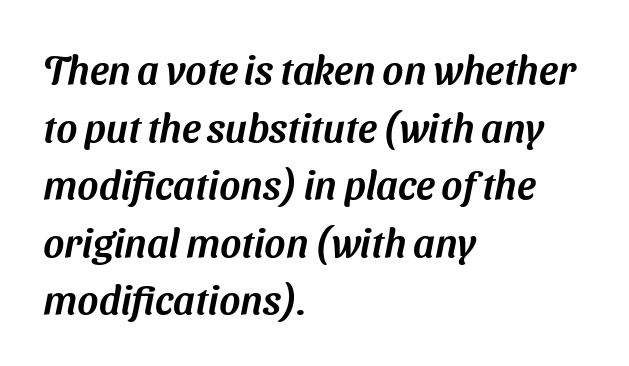
Layout note: lines flush left. The letters advance in unequal steps, a hallmark of proportional type. Letters rest on an invisible, unmarked baseline. Letter spacing: default. If you measured baseline to baseline, you'd find a middling distance. I'd call this a sans setting — the letters go barefoot.
